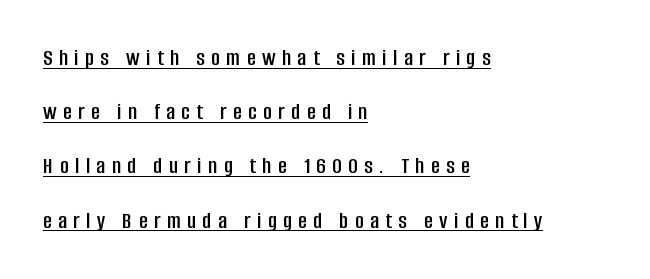
{"italic": "no", "underline": "yes", "align": "left", "line_spacing": "loose", "line_spacing_ratio": 2.26, "letter_spacing": "wide", "letter_spacing_em": 0.27, "glyph_px": 24}
